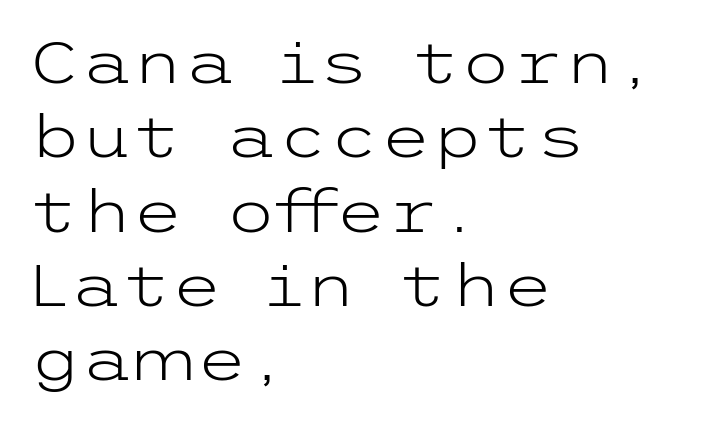
The image shows 59 px light, wide sans-serif type, upright; set left-aligned, normal line spacing (1.26x), normal letter spacing, not underlined; low stroke contrast and a medium x-height.
